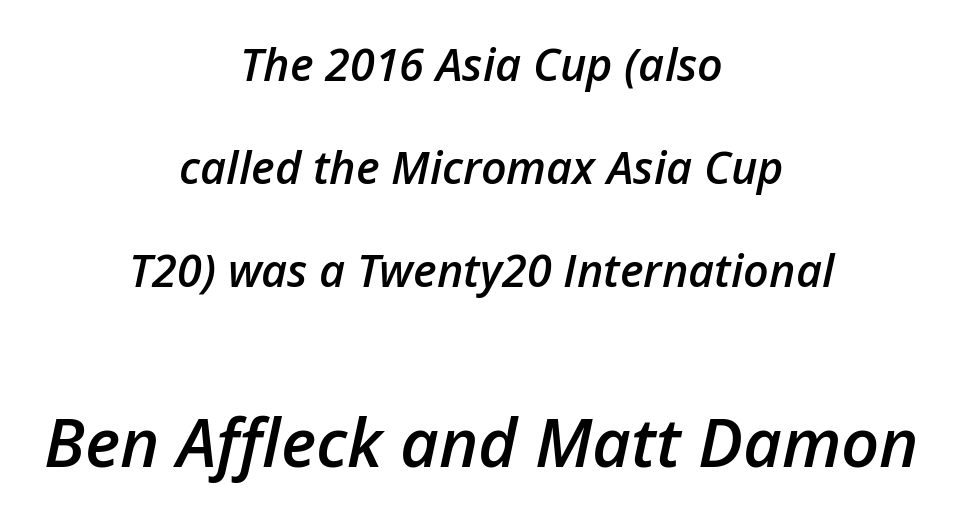
The image shows 67 px semibold type, italic (leaning right); set centered, loose line spacing (2.29x), normal letter spacing, not underlined; the second (bottom) block is 1.49x larger; low stroke contrast and a medium x-height.
